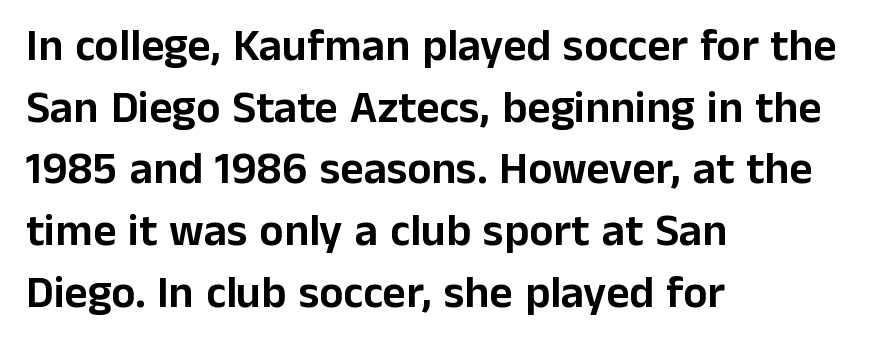
{"serif": "no", "italic": "no", "width": "normal", "stroke_contrast": "low", "x_height": "medium", "monospaced": "no", "underline": "no", "align": "left", "line_spacing": "normal", "line_spacing_ratio": 1.37, "letter_spacing": "normal", "letter_spacing_em": 0.0, "glyph_px": 45}
